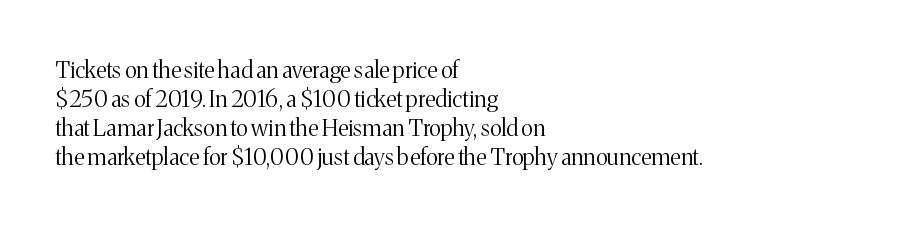
{"italic": "no", "bold": "no", "underline": "no", "align": "left", "line_spacing": "normal", "line_spacing_ratio": 1.26, "letter_spacing": "normal", "letter_spacing_em": 0.0, "glyph_px": 23}
